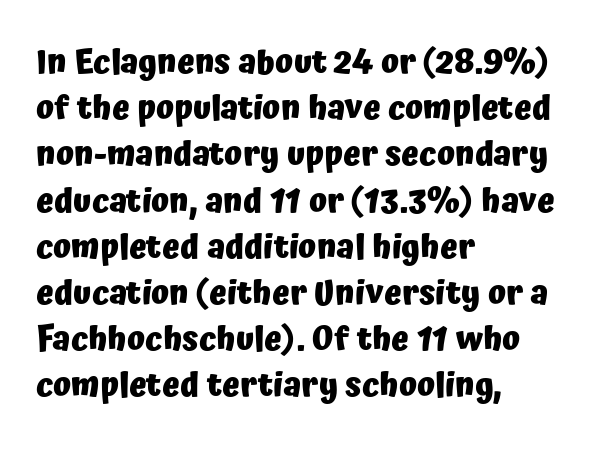
{"serif": "no", "italic": "no", "bold": "yes", "weight": "heavy", "width": "normal", "stroke_contrast": "low", "x_height": "medium", "monospaced": "no", "underline": "no", "align": "left", "line_spacing": "normal", "line_spacing_ratio": 1.4, "letter_spacing": "normal", "letter_spacing_em": 0.0, "glyph_px": 33}
